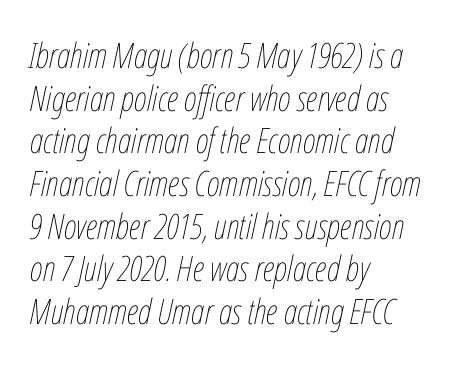
{"italic": "yes", "lean": "right", "slant_degrees": 12, "bold": "no", "weight": "thin", "width": "condensed", "stroke_contrast": "low", "x_height": "medium", "monospaced": "no", "underline": "no", "align": "left", "line_spacing_ratio": 1.22, "letter_spacing": "normal", "letter_spacing_em": 0.0, "glyph_px": 35}
